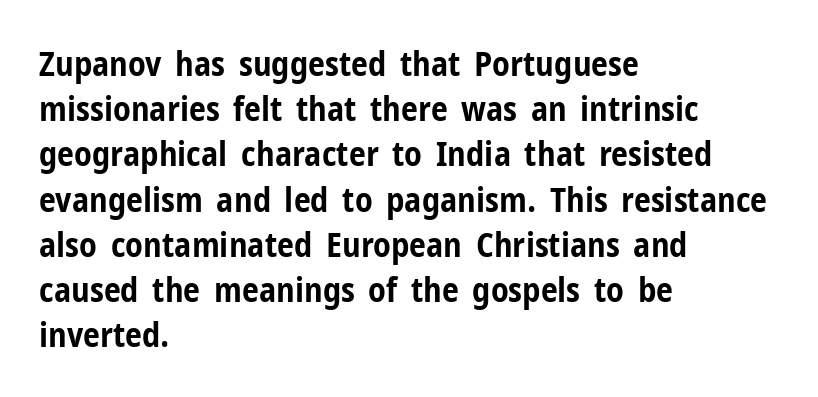
Q: Is the text bold? A: Yes.
Q: Is the text italic (slanted)? A: No, it is upright.
Q: Is the typeface a serif or a sans-serif typeface? A: Sans-serif.
Q: Is the text underlined? A: No.
Q: How is the paragraph aligned? A: Left-aligned.
Q: Is the spacing between letters normal or unusually wide? A: Normal.
Q: Is the spacing between lines tight, normal or loose? A: Normal.
Q: Width (condensed, normal, or wide)? A: Condensed.
Q: Stroke contrast? A: Low.
Q: x-height? A: Medium.
Q: Monospaced? A: No.
